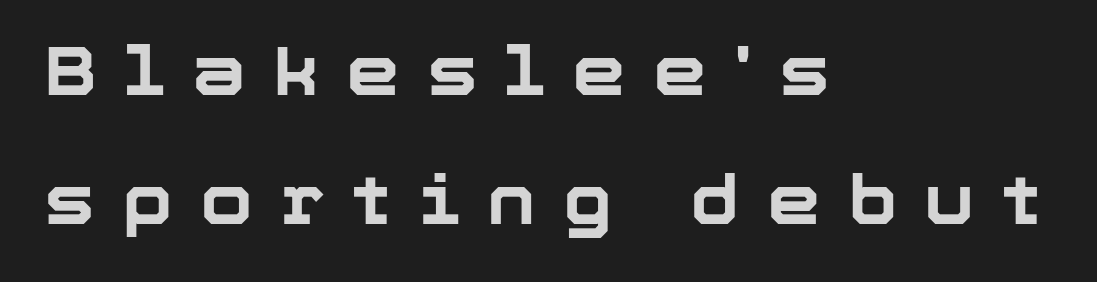
Q: Is the text bold? A: Yes.
Q: Is the text italic (slanted)? A: No, it is upright.
Q: Is the typeface a serif or a sans-serif typeface? A: Sans-serif.
Q: Is the text underlined? A: No.
Q: How is the paragraph aligned? A: Left-aligned.
Q: Is the spacing between letters normal or unusually wide? A: Unusually wide.
Q: Width (condensed, normal, or wide)? A: Normal.
Q: Stroke contrast? A: Low.
Q: x-height? A: Medium.
Q: Monospaced? A: No.
